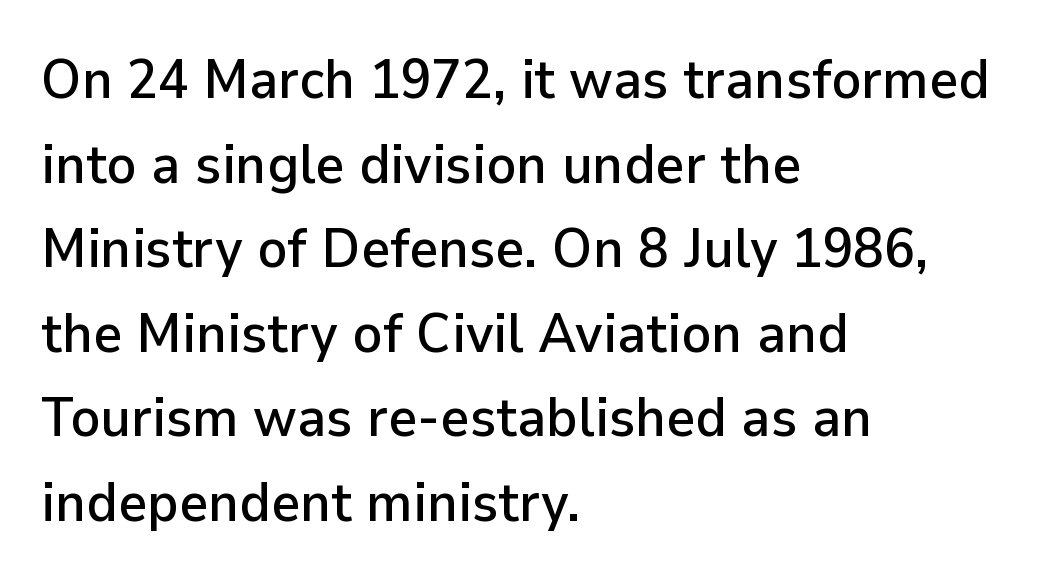
The image shows 56 px sans-serif type, upright; set left-aligned, normal line spacing (1.51x), normal letter spacing, not underlined; low stroke contrast and a medium x-height.
